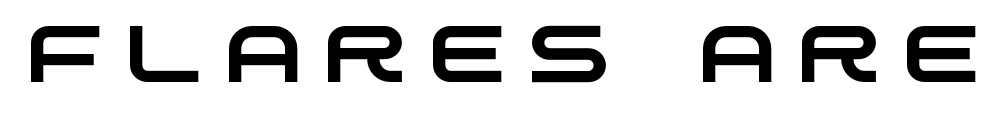
Q: Is the typeface a serif or a sans-serif typeface? A: Sans-serif.
Q: Is the text underlined? A: No.
Q: Is the spacing between letters normal or unusually wide? A: Unusually wide.
Q: Width (condensed, normal, or wide)? A: Wide.
Q: Stroke contrast? A: Low.
Q: x-height? A: Large.
Q: Monospaced? A: No.
